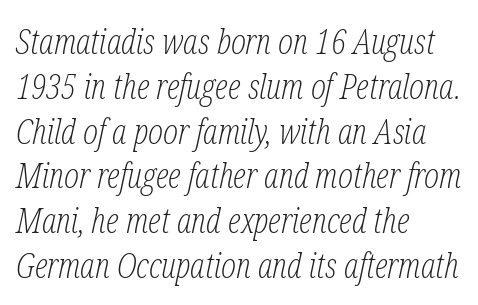
The face used here is proportionally spaced, like ordinary book or web type. Unmarked baselines from the first word to the last. The strokes are not fattened; the text isn't bold. The letters carry serifs — small finishing strokes at the ends of their stems.
